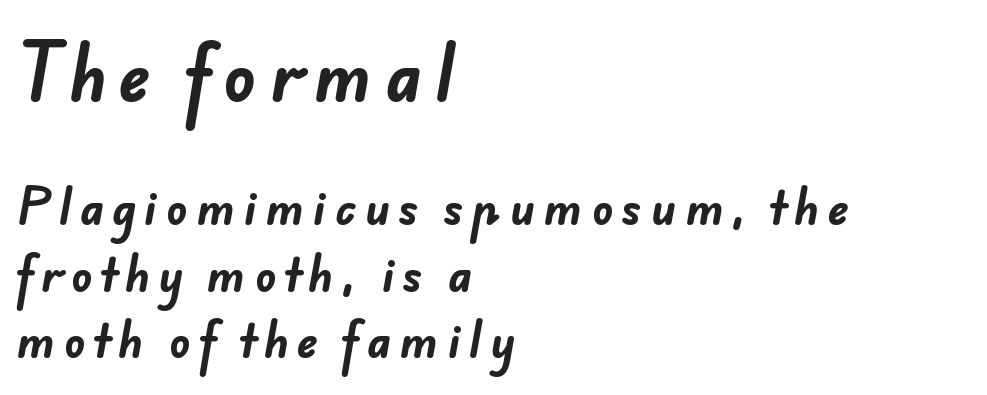
Q: Is the text bold? A: Yes.
Q: Is the typeface a serif or a sans-serif typeface? A: Sans-serif.
Q: Is the text underlined? A: No.
Q: How is the paragraph aligned? A: Left-aligned.
Q: Is the spacing between lines tight, normal or loose? A: Normal.
Q: Which block of text is set in a larger size, the first (top) or the second (bottom)? A: The first (top) one.
Q: Width (condensed, normal, or wide)? A: Normal.
Q: Stroke contrast? A: Low.
Q: x-height? A: Small.
Q: Monospaced? A: No.
